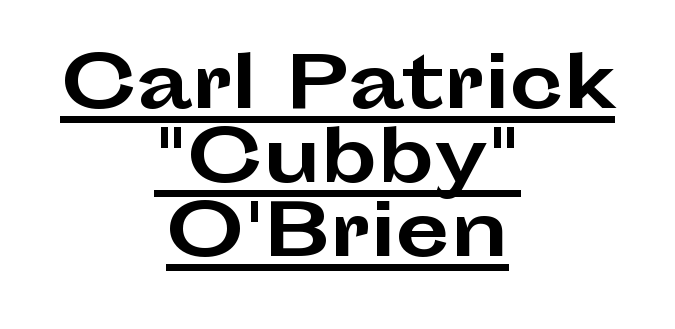
The image shows 71 px bold, wide sans-serif type, upright; set centered, tight line spacing (1.04x), normal letter spacing, underlined; low stroke contrast and a medium x-height.
